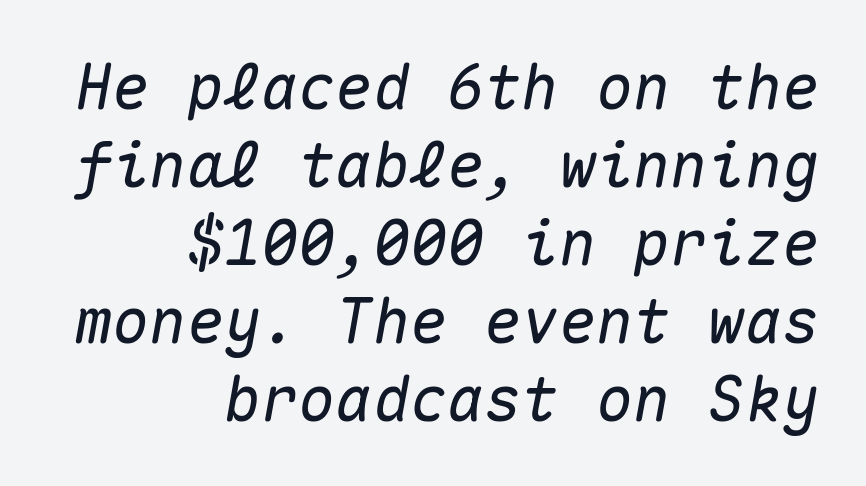
Q: Is the text italic (slanted)? A: Yes, it leans right by about 10 degrees.
Q: Is the text underlined? A: No.
Q: How is the paragraph aligned? A: Right-aligned.
Q: Is the spacing between letters normal or unusually wide? A: Normal.
Q: Is the spacing between lines tight, normal or loose? A: Normal.
Q: Width (condensed, normal, or wide)? A: Normal.
Q: Stroke contrast? A: Medium.
Q: x-height? A: Medium.
Q: Monospaced? A: Yes.
